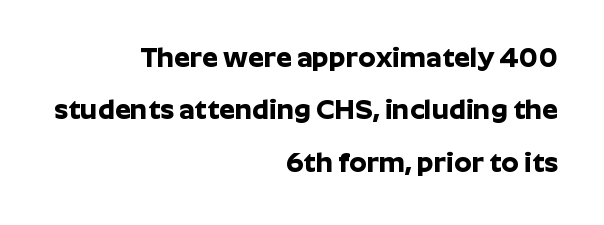
{"serif": "no", "italic": "no", "bold": "yes", "weight": "bold", "width": "normal", "stroke_contrast": "low", "x_height": "medium", "monospaced": "no", "underline": "no", "align": "right", "line_spacing_ratio": 1.87, "letter_spacing": "normal", "letter_spacing_em": 0.0, "glyph_px": 28}
